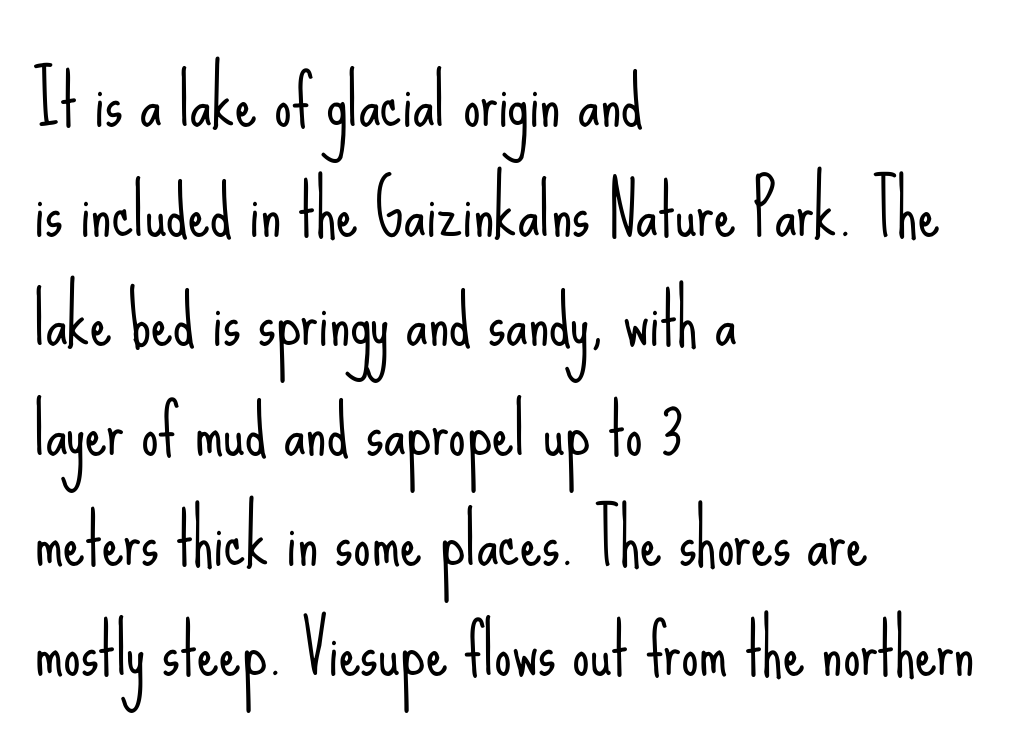
{"serif": "no", "italic": "no", "bold": "no", "weight": "light", "width": "condensed", "stroke_contrast": "low", "x_height": "small", "monospaced": "no", "underline": "no", "align": "left", "line_spacing": "normal", "line_spacing_ratio": 1.59, "letter_spacing": "normal", "letter_spacing_em": 0.0, "glyph_px": 69}
